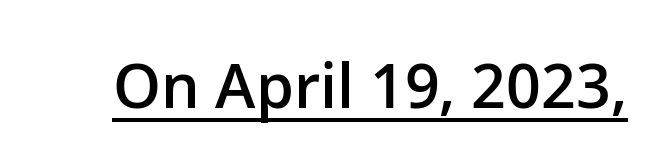
The image shows 61 px semibold sans-serif type, upright; set normal letter spacing, underlined; low stroke contrast and a medium x-height.
